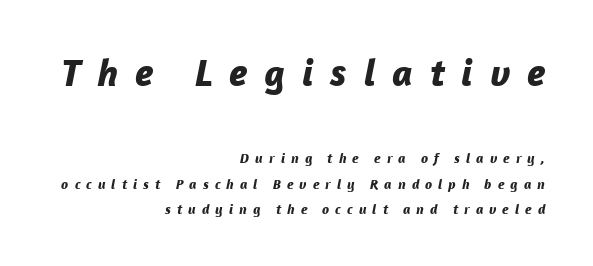
Q: Is the text bold? A: Yes.
Q: Is the text italic (slanted)? A: Yes, it leans right by about 12 degrees.
Q: Is the text underlined? A: No.
Q: How is the paragraph aligned? A: Right-aligned.
Q: Is the spacing between letters normal or unusually wide? A: Unusually wide.
Q: Which block of text is set in a larger size, the first (top) or the second (bottom)? A: The first (top) one.
Q: Width (condensed, normal, or wide)? A: Normal.
Q: Stroke contrast? A: Low.
Q: x-height? A: Medium.
Q: Monospaced? A: No.
